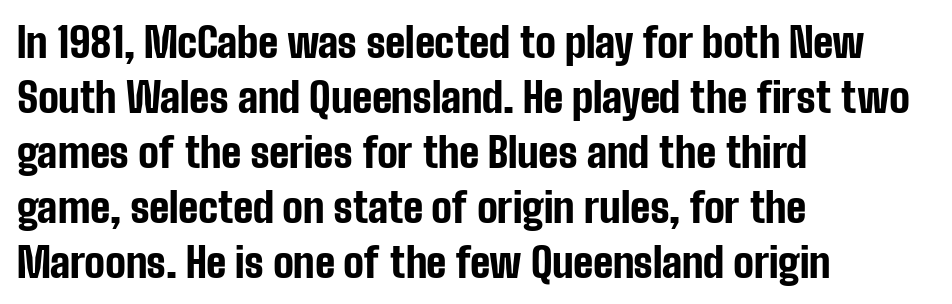
{"serif": "no", "italic": "no", "bold": "yes", "weight": "bold", "width": "condensed", "stroke_contrast": "low", "x_height": "medium", "monospaced": "no", "underline": "no", "align": "left", "line_spacing": "normal", "line_spacing_ratio": 1.34, "letter_spacing": "normal", "letter_spacing_em": 0.0, "glyph_px": 41}
